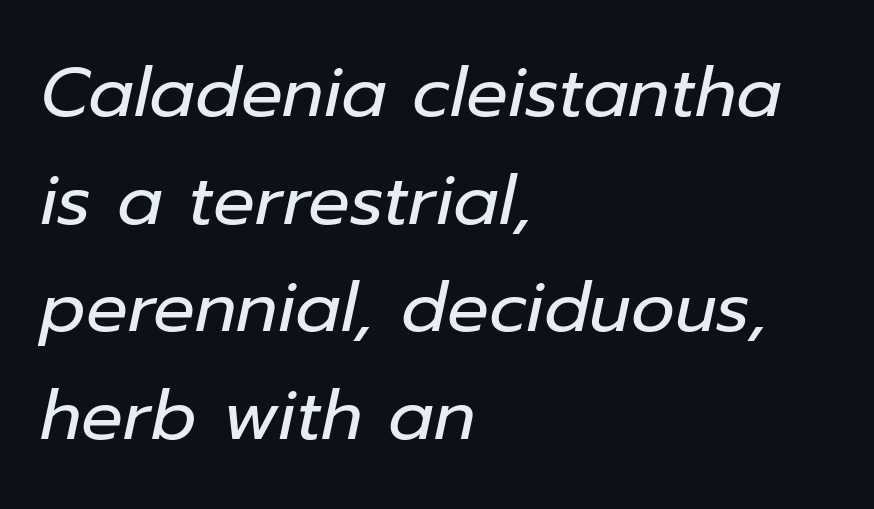
The image shows 69 px regular-weight type, italic (leaning right); set left-aligned, normal line spacing (1.56x), normal letter spacing, not underlined; low stroke contrast and a medium x-height.
